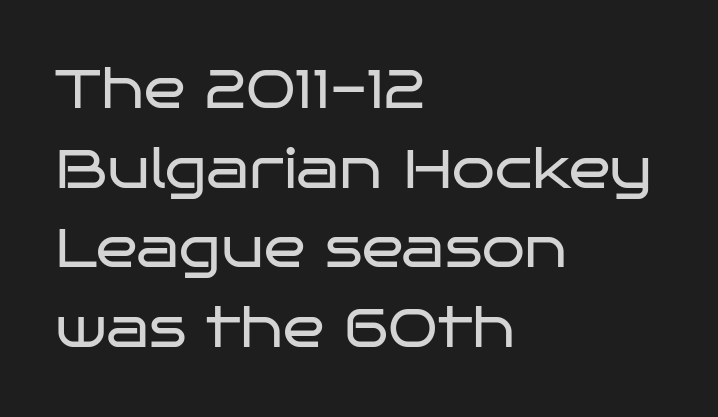
Q: Is the text bold? A: No.
Q: Is the text italic (slanted)? A: No, it is upright.
Q: Is the typeface a serif or a sans-serif typeface? A: Sans-serif.
Q: Is the text underlined? A: No.
Q: How is the paragraph aligned? A: Left-aligned.
Q: Is the spacing between letters normal or unusually wide? A: Normal.
Q: Is the spacing between lines tight, normal or loose? A: Normal.
Q: Width (condensed, normal, or wide)? A: Wide.
Q: Stroke contrast? A: Low.
Q: x-height? A: Large.
Q: Monospaced? A: No.
